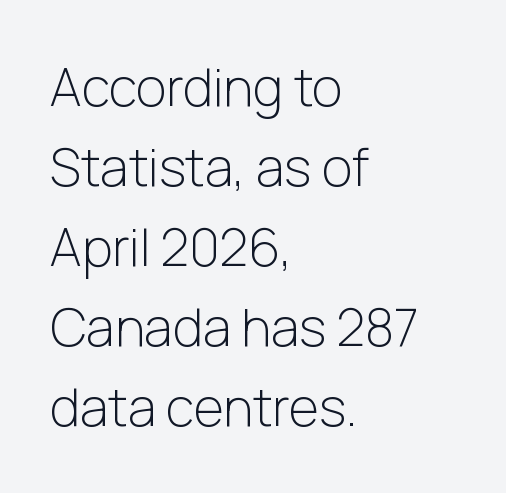
{"serif": "no", "italic": "no", "bold": "no", "weight": "light", "width": "normal", "stroke_contrast": "low", "x_height": "medium", "monospaced": "no", "underline": "no", "align": "left", "line_spacing": "normal", "line_spacing_ratio": 1.54, "letter_spacing": "normal", "letter_spacing_em": 0.0, "glyph_px": 52}
